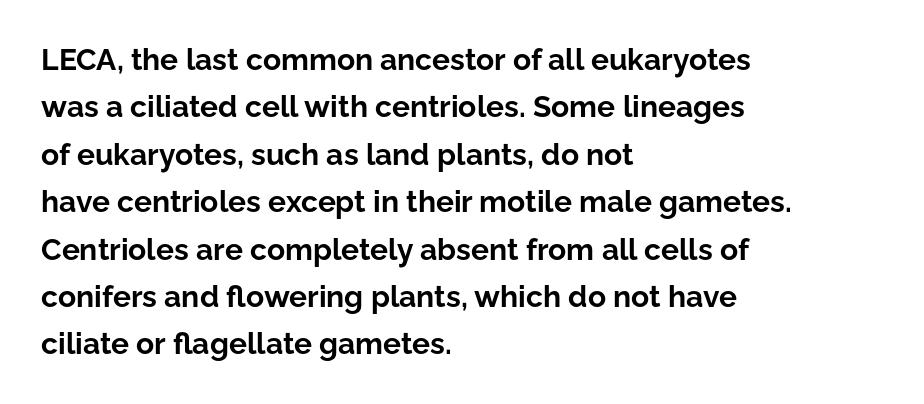
A typesetter would call this zero additional tracking. Interline gaps are of average width in this sample. These lines are rendered in a variable-pitch font. This sample uses an upright cut, with every glyph sitting square on the baseline.
